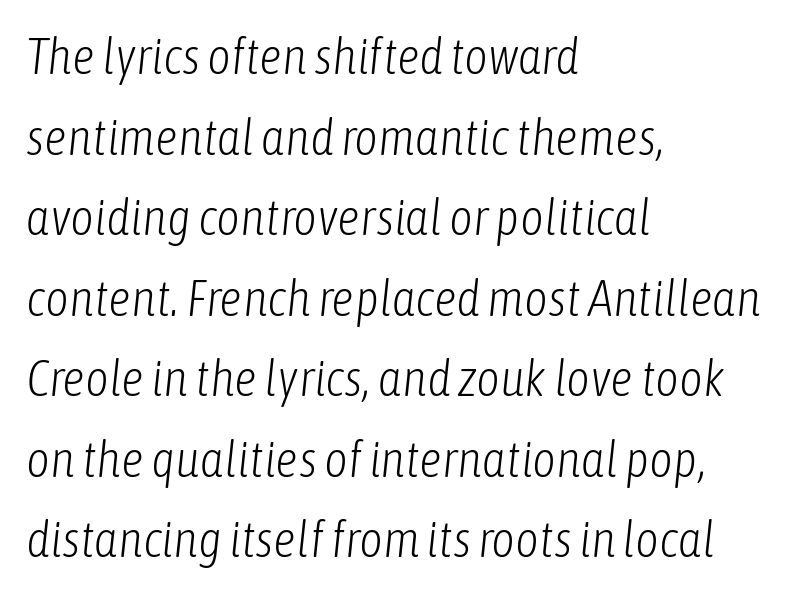
Q: Is the text bold? A: No.
Q: Is the text italic (slanted)? A: Yes, it leans right by about 6 degrees.
Q: Is the text underlined? A: No.
Q: How is the paragraph aligned? A: Left-aligned.
Q: Is the spacing between letters normal or unusually wide? A: Normal.
Q: Is the spacing between lines tight, normal or loose? A: Normal.
Q: Width (condensed, normal, or wide)? A: Condensed.
Q: Stroke contrast? A: Low.
Q: x-height? A: Medium.
Q: Monospaced? A: No.
